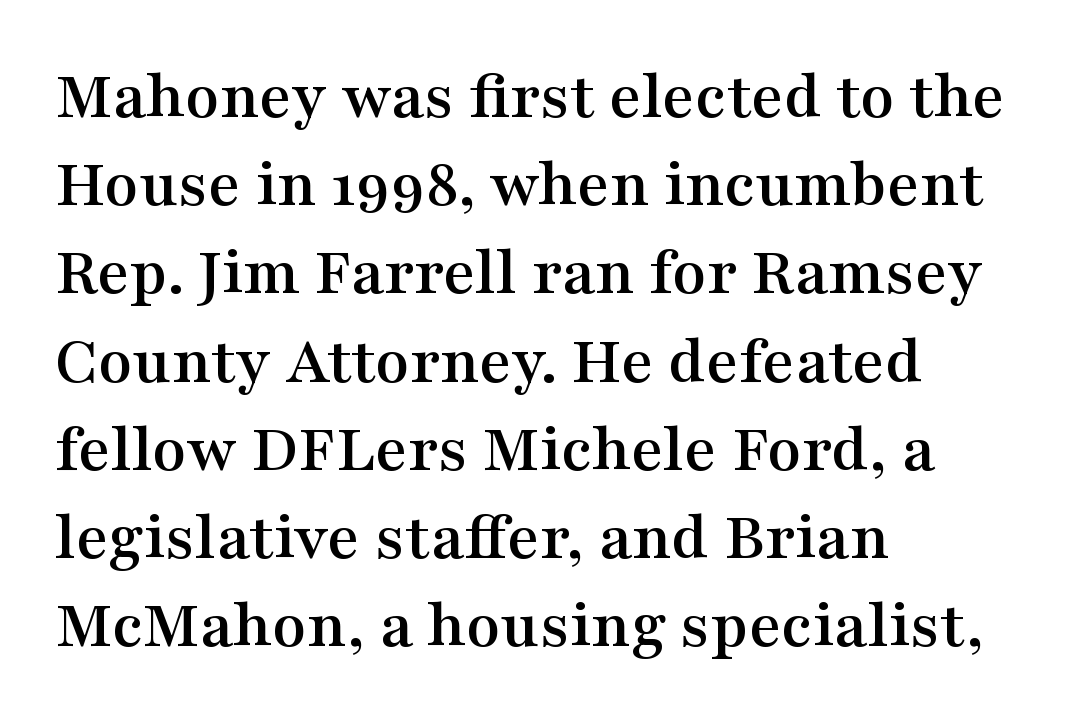
{"serif": "yes", "italic": "no", "width": "wide", "stroke_contrast": "medium", "x_height": "medium", "monospaced": "no", "underline": "no", "align": "left", "line_spacing": "normal", "line_spacing_ratio": 1.26, "letter_spacing": "normal", "letter_spacing_em": 0.0, "glyph_px": 70}
